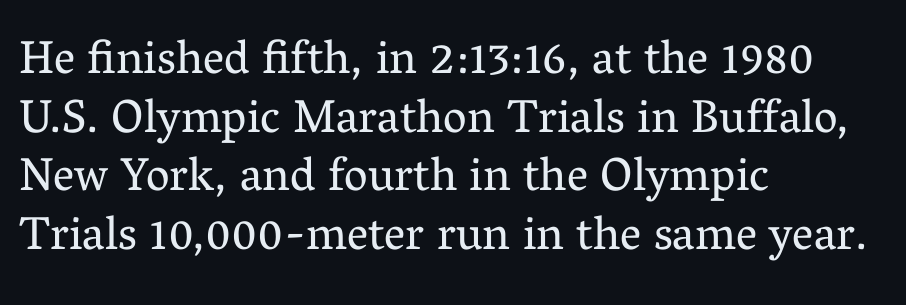
Q: Is the text bold? A: No.
Q: Is the text italic (slanted)? A: No, it is upright.
Q: Is the typeface a serif or a sans-serif typeface? A: Serif.
Q: Is the text underlined? A: No.
Q: How is the paragraph aligned? A: Left-aligned.
Q: Is the spacing between letters normal or unusually wide? A: Normal.
Q: Is the spacing between lines tight, normal or loose? A: Normal.
Q: Width (condensed, normal, or wide)? A: Normal.
Q: Stroke contrast? A: Medium.
Q: x-height? A: Medium.
Q: Monospaced? A: No.
